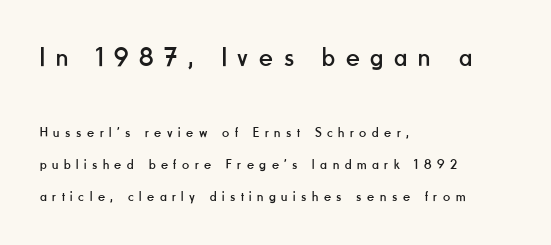
Q: Is the text bold? A: No.
Q: Is the text italic (slanted)? A: No, it is upright.
Q: Is the text underlined? A: No.
Q: How is the paragraph aligned? A: Left-aligned.
Q: Is the spacing between letters normal or unusually wide? A: Unusually wide.
Q: Is the spacing between lines tight, normal or loose? A: Loose.
Q: Which block of text is set in a larger size, the first (top) or the second (bottom)? A: The first (top) one.
